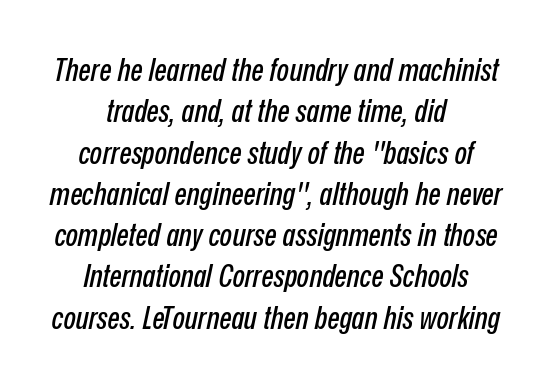
Q: Is the text italic (slanted)? A: Yes, it leans right by about 12 degrees.
Q: Is the text underlined? A: No.
Q: How is the paragraph aligned? A: Centered.
Q: Is the spacing between letters normal or unusually wide? A: Normal.
Q: Is the spacing between lines tight, normal or loose? A: Normal.
Q: Width (condensed, normal, or wide)? A: Condensed.
Q: Stroke contrast? A: Low.
Q: x-height? A: Medium.
Q: Monospaced? A: No.
